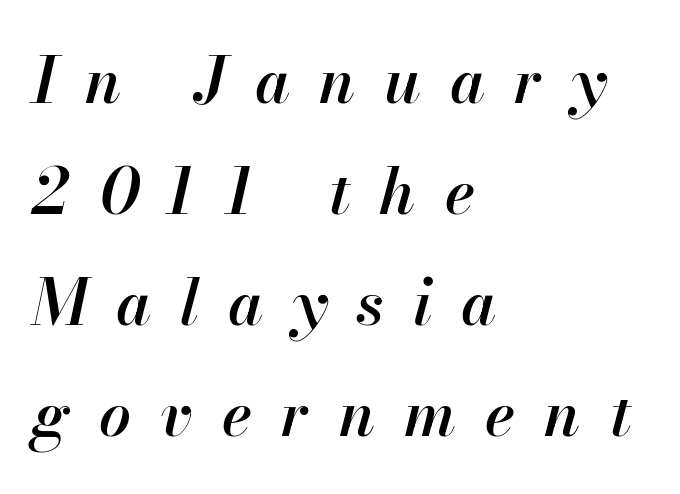
The image shows 63 px semibold type, italic (leaning right); set left-aligned, line spacing 1.76x, unusually wide letter spacing (+0.46 em), not underlined; high stroke contrast and a small x-height.
